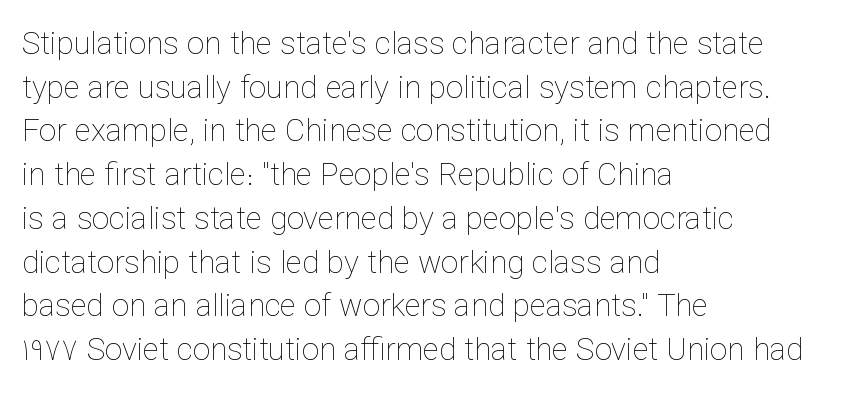
Q: Is the text bold? A: No.
Q: Is the text italic (slanted)? A: No, it is upright.
Q: Is the text underlined? A: No.
Q: How is the paragraph aligned? A: Left-aligned.
Q: Is the spacing between letters normal or unusually wide? A: Normal.
Q: Is the spacing between lines tight, normal or loose? A: Normal.
Q: Width (condensed, normal, or wide)? A: Normal.
Q: Stroke contrast? A: Low.
Q: x-height? A: Medium.
Q: Monospaced? A: No.
